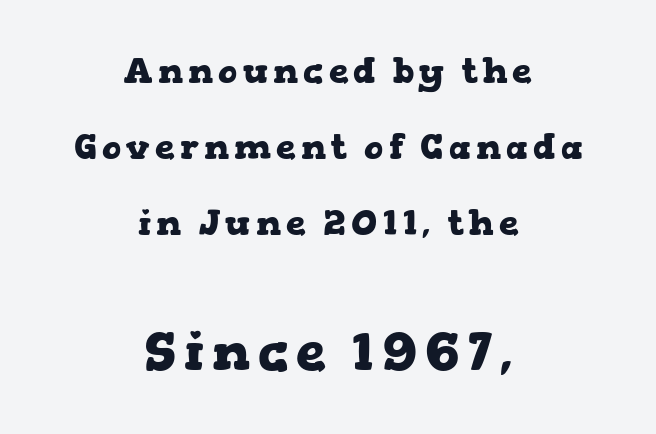
{"serif": "yes", "italic": "no", "bold": "yes", "weight": "heavy", "width": "wide", "stroke_contrast": "low", "x_height": "medium", "monospaced": "no", "underline": "no", "align": "center", "line_spacing": "loose", "line_spacing_ratio": 2.17, "larger_block": "second", "size_ratio": 1.51, "glyph_px": 53}
